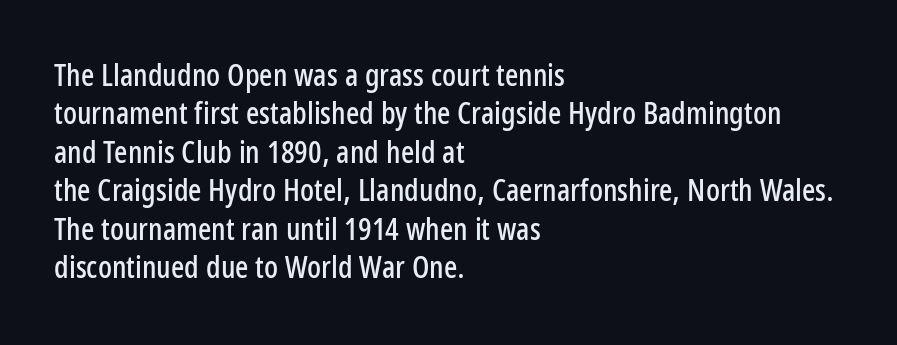
The letters carry no serifs — their stems end cleanly without finishing strokes. Descenders are the only things crossing below the line. The passage shown has conventional tracking throughout. The letters advance in unequal steps, a hallmark of proportional type.
